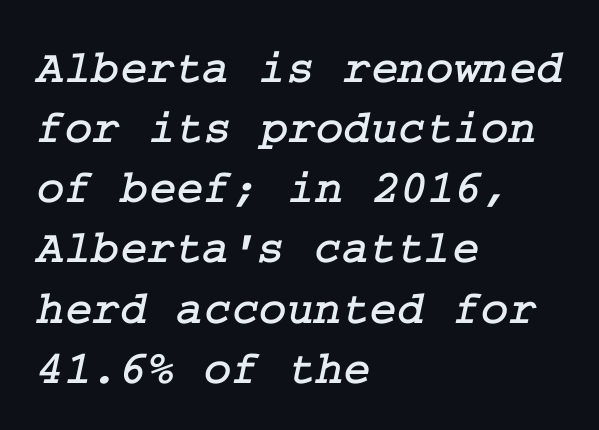
The image shows 47 px serif type; set left-aligned, normal line spacing (1.28x), normal letter spacing, not underlined; low stroke contrast and a medium x-height.
